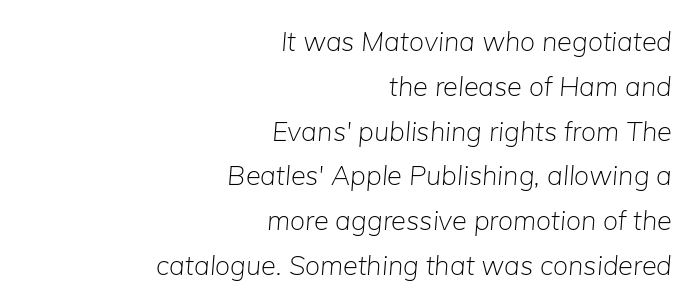
The image shows 27 px text type, italic (leaning right); set right-aligned, normal line spacing (1.66x), normal letter spacing, not underlined.
